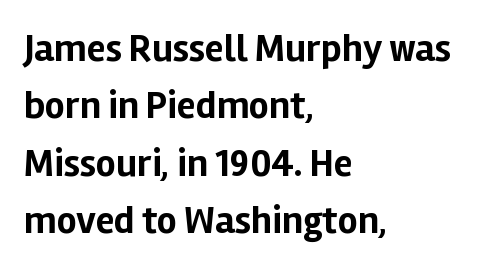
A clean baseline with only descenders dipping below it. Between one letter and the next there's only the usual sliver of space. Heft: maximum for text — a bold. Leading: standard.
